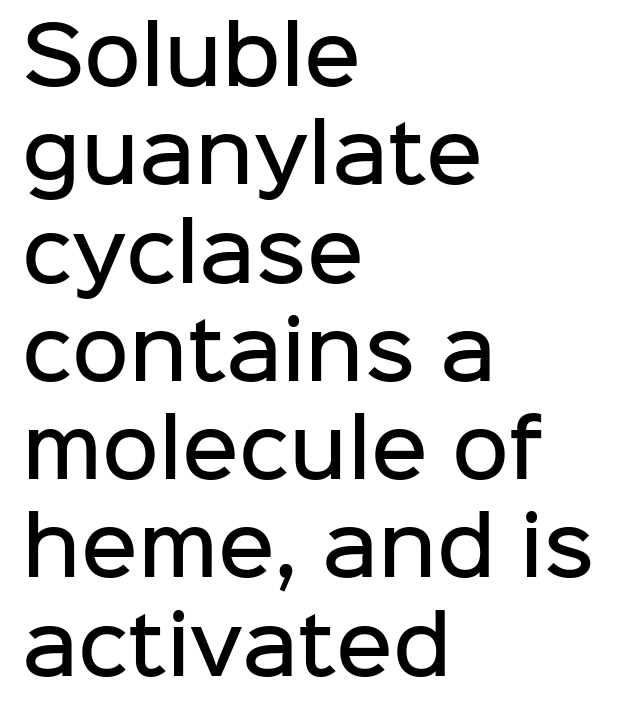
The image shows 78 px semibold sans-serif type, upright; set left-aligned, normal line spacing (1.26x), normal letter spacing, not underlined; low stroke contrast and a medium x-height.
